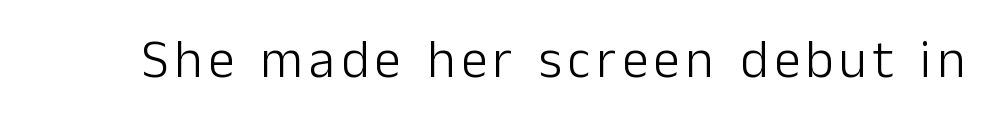
The image shows 53 px light sans-serif type, upright; set not underlined; low stroke contrast and a medium x-height.
